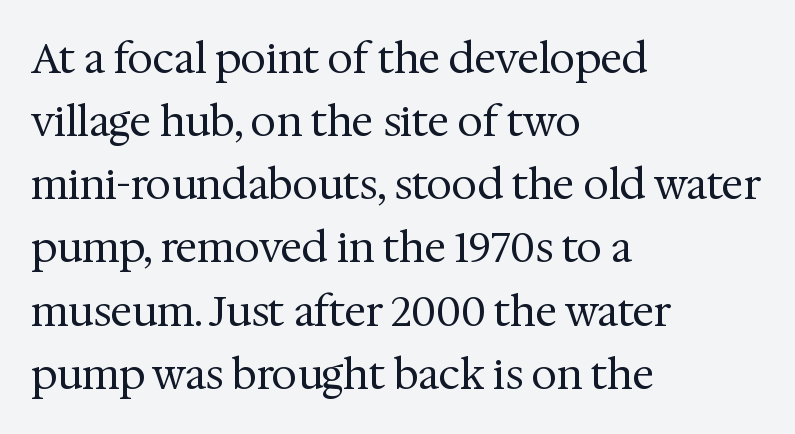
Q: Is the text bold? A: No.
Q: Is the text italic (slanted)? A: No, it is upright.
Q: Is the typeface a serif or a sans-serif typeface? A: Serif.
Q: Is the text underlined? A: No.
Q: How is the paragraph aligned? A: Left-aligned.
Q: Is the spacing between letters normal or unusually wide? A: Normal.
Q: Is the spacing between lines tight, normal or loose? A: Normal.
Q: Width (condensed, normal, or wide)? A: Normal.
Q: Stroke contrast? A: Medium.
Q: x-height? A: Medium.
Q: Monospaced? A: No.
